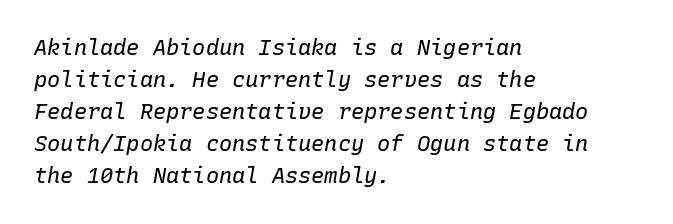
Descenders hang freely into open space. Does extra space separate the letters? No, they use regular spacing. The whole block is typeset with a tilt. The space between consecutive lines is moderate. Counters stay open thanks to moderate or lighter strokes. One-word summary of the alignment: left.
